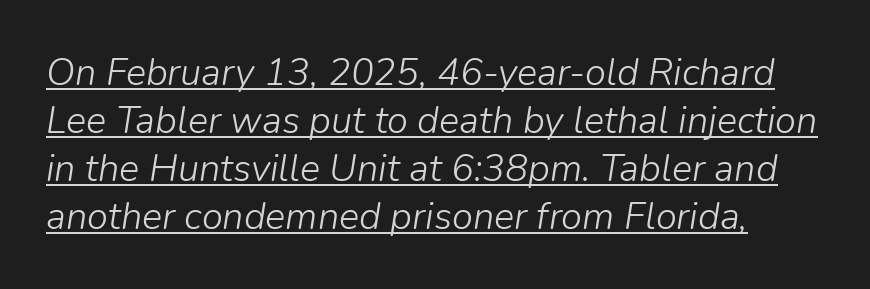
Q: Is the text bold? A: No.
Q: Is the text italic (slanted)? A: Yes, it leans right by about 9 degrees.
Q: Is the text underlined? A: Yes.
Q: Is the spacing between letters normal or unusually wide? A: Normal.
Q: Is the spacing between lines tight, normal or loose? A: Normal.
Q: Width (condensed, normal, or wide)? A: Normal.
Q: Stroke contrast? A: Low.
Q: x-height? A: Medium.
Q: Monospaced? A: No.
